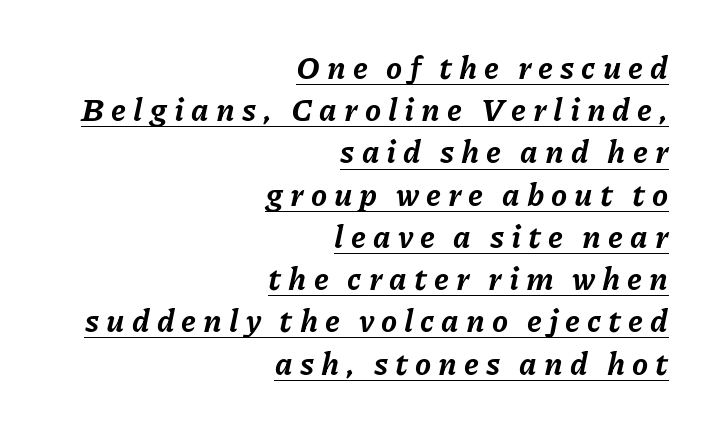
{"italic": "yes", "lean": "right", "slant_degrees": 11, "bold": "yes", "weight": "bold", "width": "normal", "stroke_contrast": "low", "x_height": "medium", "monospaced": "no", "underline": "yes", "align": "right", "line_spacing": "normal", "line_spacing_ratio": 1.32, "letter_spacing": "wide", "letter_spacing_em": 0.22, "glyph_px": 32}
